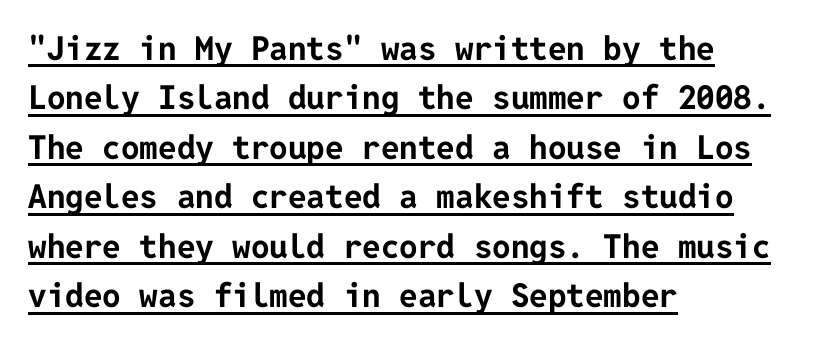
The block of text has a typical density, with ordinary space between rows. Descenders here cross a horizontal rule under the line. Compared with an ordinary text face, these strokes are far heavier — a full bold. How are the letters spaced? Ordinarily, with no added tracking. A student would call this left alignment; a typographer would say flush left, rag right. I'd call this a sans setting — the letters go barefoot.
